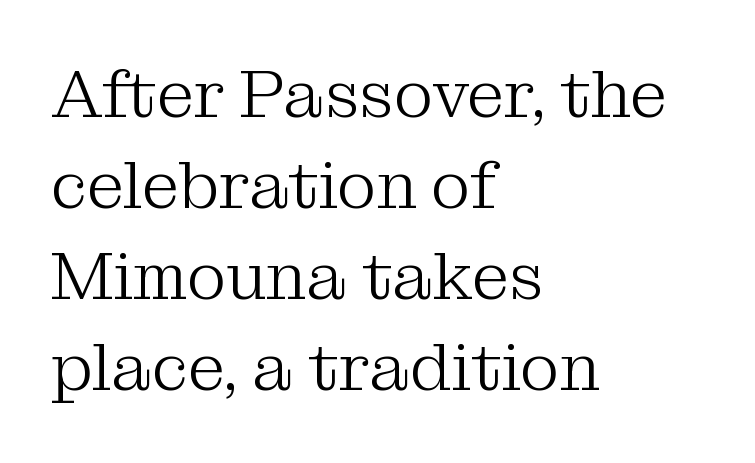
{"serif": "yes", "italic": "no", "bold": "no", "weight": "light", "width": "normal", "stroke_contrast": "medium", "x_height": "medium", "monospaced": "no", "underline": "no", "align": "left", "line_spacing": "normal", "line_spacing_ratio": 1.36, "letter_spacing": "normal", "letter_spacing_em": 0.0, "glyph_px": 67}
